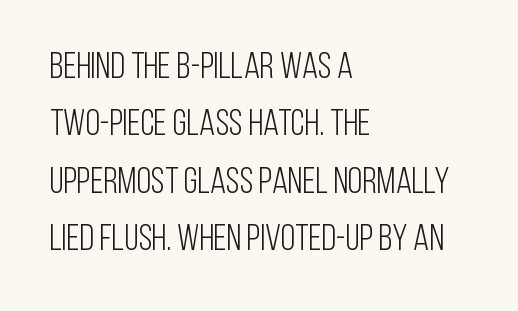
Q: Is the text bold? A: No.
Q: Is the text italic (slanted)? A: No, it is upright.
Q: Is the typeface a serif or a sans-serif typeface? A: Sans-serif.
Q: Is the text underlined? A: No.
Q: How is the paragraph aligned? A: Left-aligned.
Q: Is the spacing between letters normal or unusually wide? A: Normal.
Q: Is the spacing between lines tight, normal or loose? A: Normal.
Q: Width (condensed, normal, or wide)? A: Condensed.
Q: Stroke contrast? A: Low.
Q: x-height? A: Large.
Q: Monospaced? A: No.
